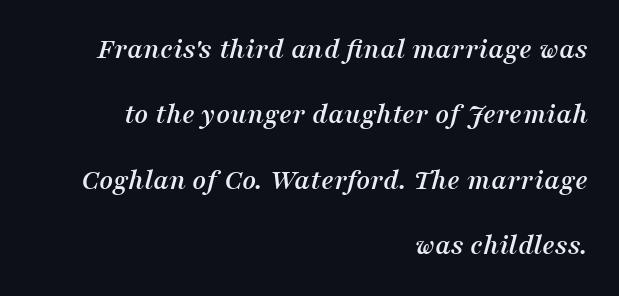
{"serif": "yes", "italic": "yes", "lean": "right", "slant_degrees": 16, "width": "normal", "stroke_contrast": "medium", "x_height": "medium", "monospaced": "no", "underline": "no", "align": "right", "line_spacing": "loose", "line_spacing_ratio": 2.18, "letter_spacing": "normal", "letter_spacing_em": 0.0, "glyph_px": 30}
